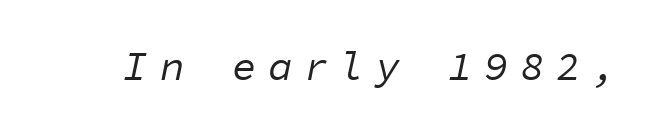
{"italic": "yes", "lean": "right", "slant_degrees": 11, "bold": "no", "weight": "regular", "width": "normal", "stroke_contrast": "low", "x_height": "medium", "monospaced": "yes", "underline": "no", "letter_spacing": "wide", "letter_spacing_em": 0.28, "glyph_px": 41}
